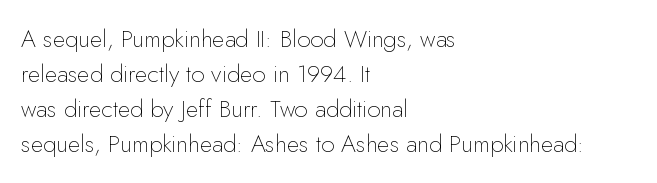
{"italic": "no", "bold": "no", "underline": "no", "align": "left", "line_spacing": "normal", "line_spacing_ratio": 1.46, "letter_spacing": "normal", "letter_spacing_em": 0.0, "glyph_px": 24}
